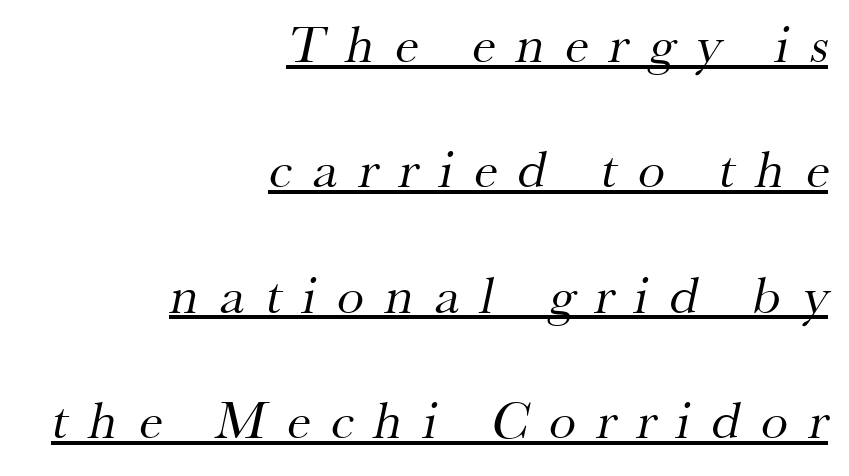
The image shows 54 px regular-weight serif type; set right-aligned, loose line spacing (2.32x), unusually wide letter spacing (+0.39 em), underlined; medium stroke contrast and a small x-height.
